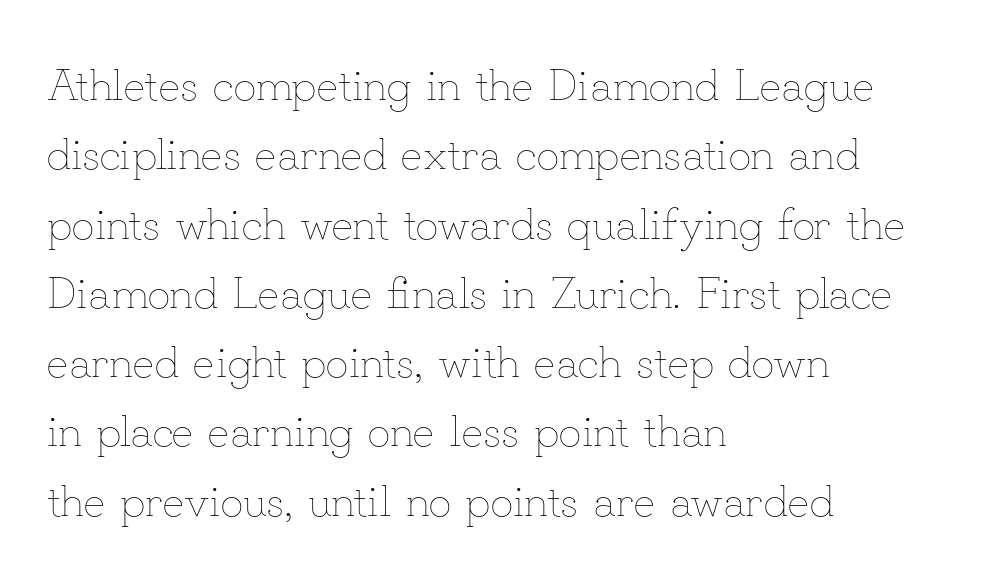
Stems and bowls with no extra thickness — not bold. This rendering uses left alignment, leaving the right contour irregular. The area under the type is left untouched. The face used here is rendered with its standard letterfit. Each letter keeps its own natural width here, so spacing adapts to shape.
